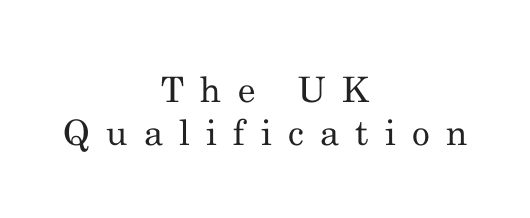
The image shows 35 px regular-weight serif type, upright; set centered, line spacing 1.23x, unusually wide letter spacing (+0.46 em), not underlined; medium stroke contrast and a small x-height.
